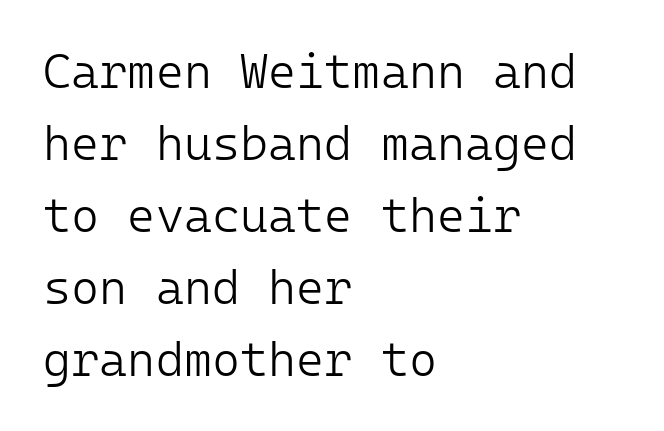
Q: Is the text bold? A: No.
Q: Is the text italic (slanted)? A: No, it is upright.
Q: Is the typeface a serif or a sans-serif typeface? A: Sans-serif.
Q: Is the text underlined? A: No.
Q: How is the paragraph aligned? A: Left-aligned.
Q: Is the spacing between letters normal or unusually wide? A: Normal.
Q: Is the spacing between lines tight, normal or loose? A: Normal.
Q: Width (condensed, normal, or wide)? A: Normal.
Q: Stroke contrast? A: Low.
Q: x-height? A: Medium.
Q: Monospaced? A: Yes.
